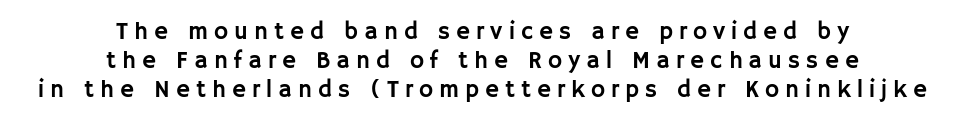
{"italic": "no", "underline": "no", "align": "center", "line_spacing_ratio": 1.2, "letter_spacing": "wide", "letter_spacing_em": 0.25, "glyph_px": 24}
